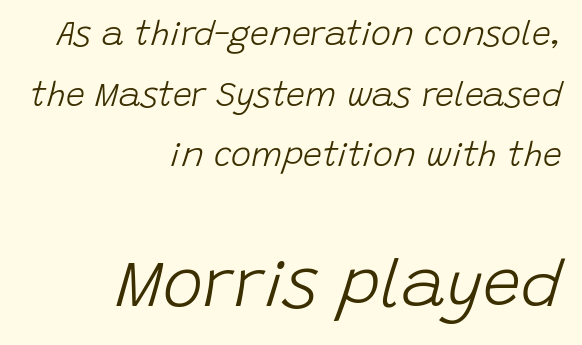
The ragged edge is on the left, which tells us the setting is flush right. The typography opts for an oblique posture over an upright one. If you squint, the bottom block still reads clearly — it's the larger of the two. The words here are not underlined. The horizontal fit of the characters is conventional and even. Caption: face not bold, strokes unweighted.
